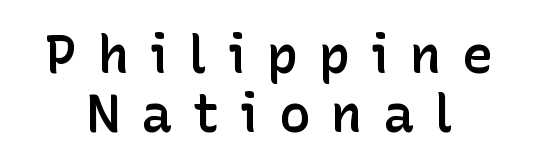
The image shows 52 px semibold sans-serif type, upright; set centered, tight line spacing (1.13x), unusually wide letter spacing (+0.4 em), not underlined; low stroke contrast and a medium x-height.
